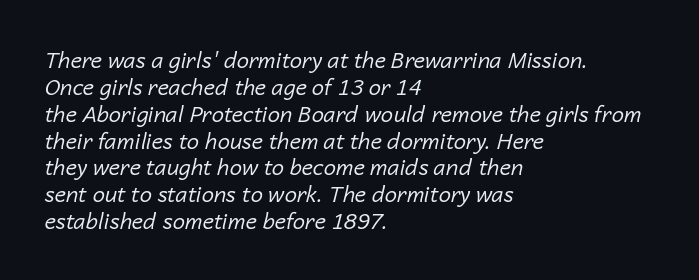
Q: Is the text bold? A: No.
Q: Is the text italic (slanted)? A: Yes, it leans right by about 14 degrees.
Q: Is the text underlined? A: No.
Q: How is the paragraph aligned? A: Left-aligned.
Q: Is the spacing between letters normal or unusually wide? A: Normal.
